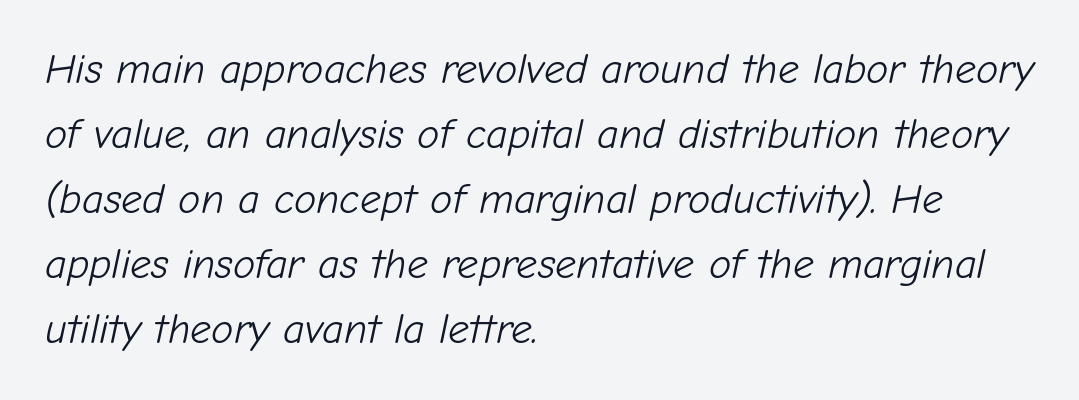
The line-height multiplier appears to be the usual default. On a weight scale, this lands at 450 or below. Caption: multi-line text, flush left, ragged right. These lines are rendered in a variable-pitch font. Is the letter spacing exaggerated? No — it looks like the ordinary default.
